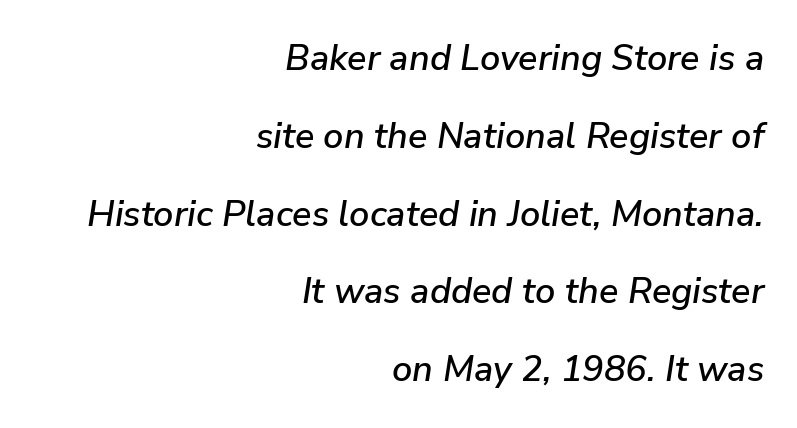
The image shows 36 px text type, italic (leaning right); set right-aligned, loose line spacing (2.16x), normal letter spacing, not underlined; low stroke contrast and a medium x-height.
